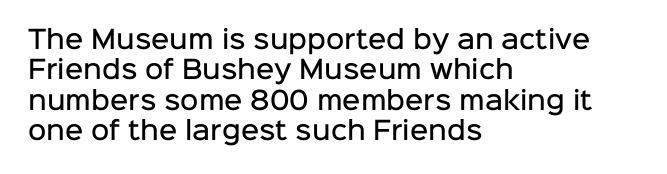
This is moderately heavy type, rendered in semibold. The lines are quadded left. The words here are not underlined. Look at the tracking — it's just the regular setting, nothing added. No italicization has been applied; the sample stays upright.
